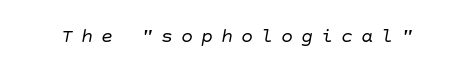
{"italic": "yes", "lean": "right", "slant_degrees": 10, "bold": "no", "underline": "no", "letter_spacing": "wide", "letter_spacing_em": 0.4, "glyph_px": 20}
